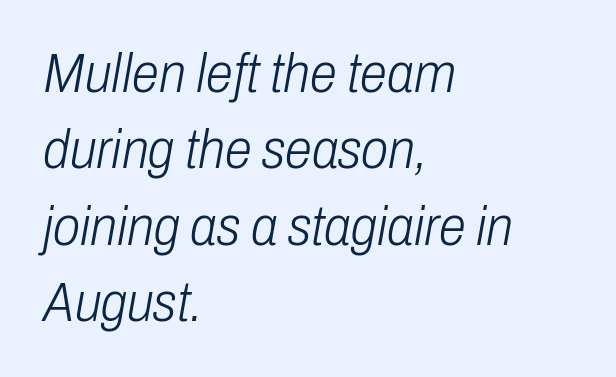
Think of a printed novel: that variable character pitch is what you see here. The lines in this sample share a left origin and differ only in where they stop. This rendering leaves character spacing at its baseline value. Unbolded letterforms with no extra heft.
